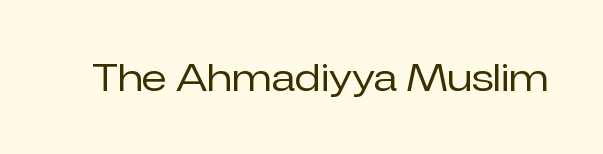
Q: Is the text bold? A: No.
Q: Is the text italic (slanted)? A: No, it is upright.
Q: Is the typeface a serif or a sans-serif typeface? A: Sans-serif.
Q: Is the text underlined? A: No.
Q: Is the spacing between letters normal or unusually wide? A: Normal.
Q: Width (condensed, normal, or wide)? A: Normal.
Q: Stroke contrast? A: Low.
Q: x-height? A: Medium.
Q: Monospaced? A: No.
